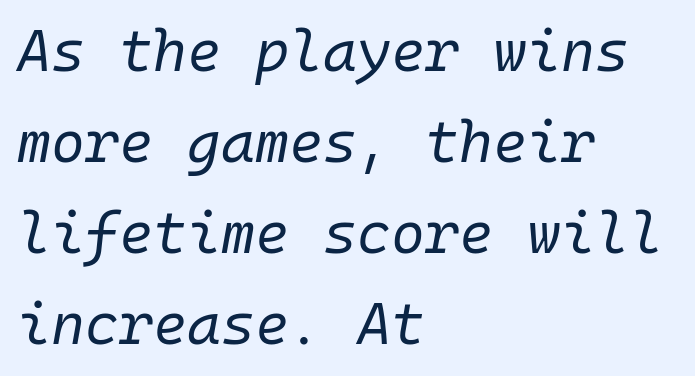
Q: Is the text bold? A: No.
Q: Is the text italic (slanted)? A: Yes, it leans right by about 10 degrees.
Q: Is the text underlined? A: No.
Q: How is the paragraph aligned? A: Left-aligned.
Q: Is the spacing between letters normal or unusually wide? A: Normal.
Q: Is the spacing between lines tight, normal or loose? A: Normal.
Q: Width (condensed, normal, or wide)? A: Normal.
Q: Stroke contrast? A: Low.
Q: x-height? A: Medium.
Q: Monospaced? A: Yes.
